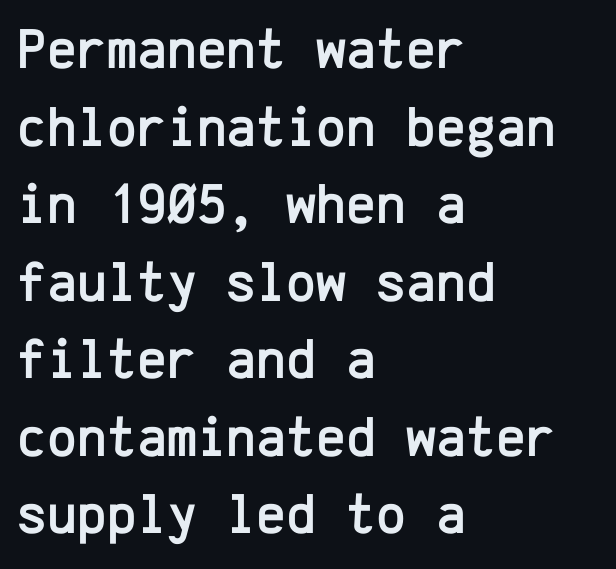
Q: Is the text italic (slanted)? A: No, it is upright.
Q: Is the typeface a serif or a sans-serif typeface? A: Sans-serif.
Q: Is the text underlined? A: No.
Q: How is the paragraph aligned? A: Left-aligned.
Q: Is the spacing between letters normal or unusually wide? A: Normal.
Q: Is the spacing between lines tight, normal or loose? A: Normal.
Q: Width (condensed, normal, or wide)? A: Normal.
Q: Stroke contrast? A: Low.
Q: x-height? A: Medium.
Q: Monospaced? A: Yes.
